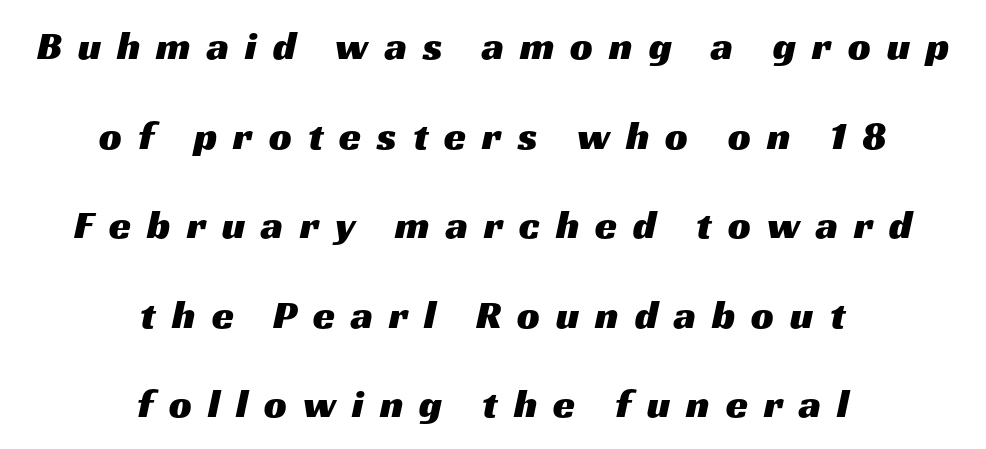
Q: Is the typeface a serif or a sans-serif typeface? A: Sans-serif.
Q: Is the text underlined? A: No.
Q: How is the paragraph aligned? A: Centered.
Q: Is the spacing between letters normal or unusually wide? A: Unusually wide.
Q: Is the spacing between lines tight, normal or loose? A: Loose.
Q: Width (condensed, normal, or wide)? A: Wide.
Q: Stroke contrast? A: Medium.
Q: x-height? A: Medium.
Q: Monospaced? A: No.
